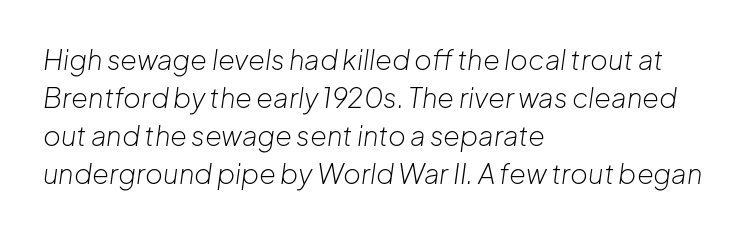
Q: Is the text bold? A: No.
Q: Is the text italic (slanted)? A: Yes, it leans right by about 8 degrees.
Q: Is the text underlined? A: No.
Q: How is the paragraph aligned? A: Left-aligned.
Q: Is the spacing between letters normal or unusually wide? A: Normal.
Q: Is the spacing between lines tight, normal or loose? A: Normal.
